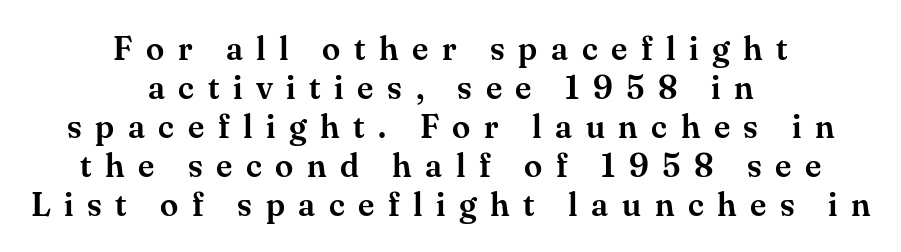
Q: Is the text italic (slanted)? A: No, it is upright.
Q: Is the typeface a serif or a sans-serif typeface? A: Serif.
Q: Is the text underlined? A: No.
Q: How is the paragraph aligned? A: Centered.
Q: Is the spacing between letters normal or unusually wide? A: Unusually wide.
Q: Width (condensed, normal, or wide)? A: Normal.
Q: Stroke contrast? A: Medium.
Q: x-height? A: Small.
Q: Monospaced? A: No.
